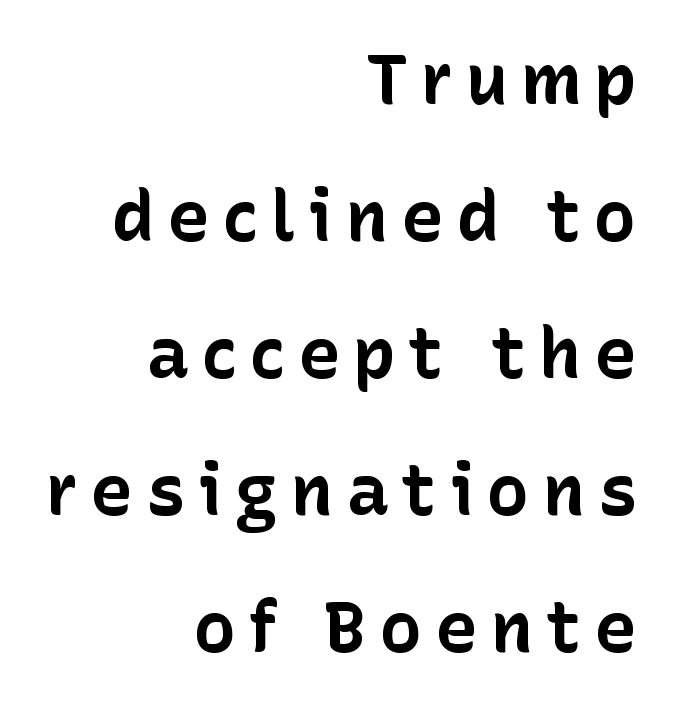
{"serif": "no", "italic": "no", "bold": "yes", "weight": "bold", "width": "normal", "stroke_contrast": "low", "x_height": "medium", "monospaced": "no", "underline": "no", "align": "right", "line_spacing": "loose", "line_spacing_ratio": 1.93, "glyph_px": 71}
